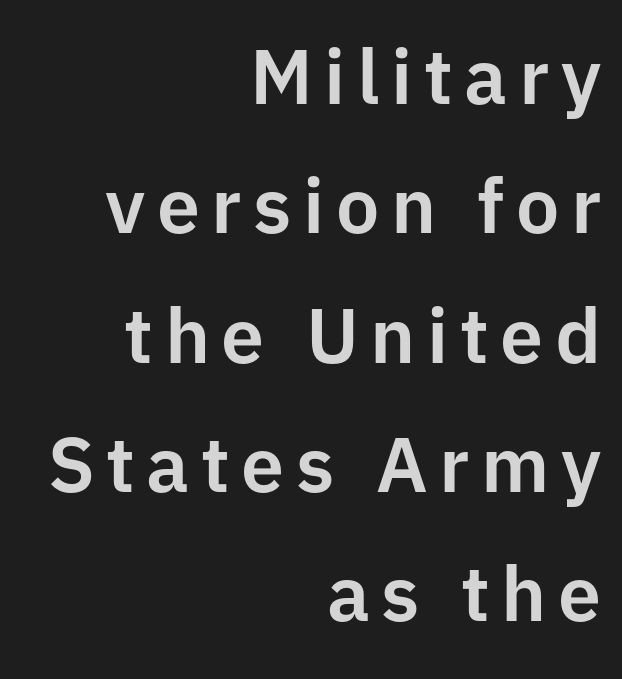
The image shows 77 px sans-serif type, upright; set right-aligned, normal line spacing (1.68x), not underlined; low stroke contrast and a medium x-height.
